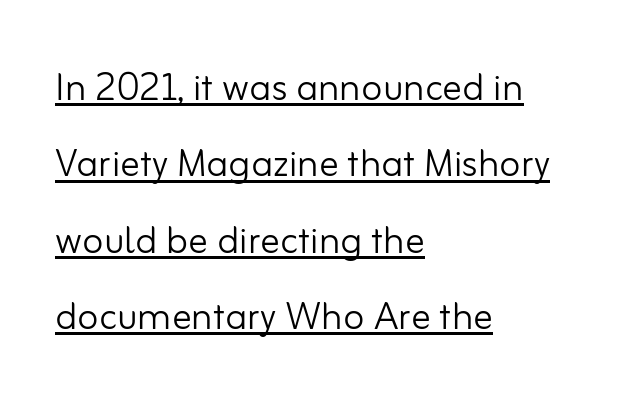
The image shows 49 px light sans-serif type, upright; set left-aligned, normal line spacing (1.56x), normal letter spacing, underlined; low stroke contrast and a small x-height.
